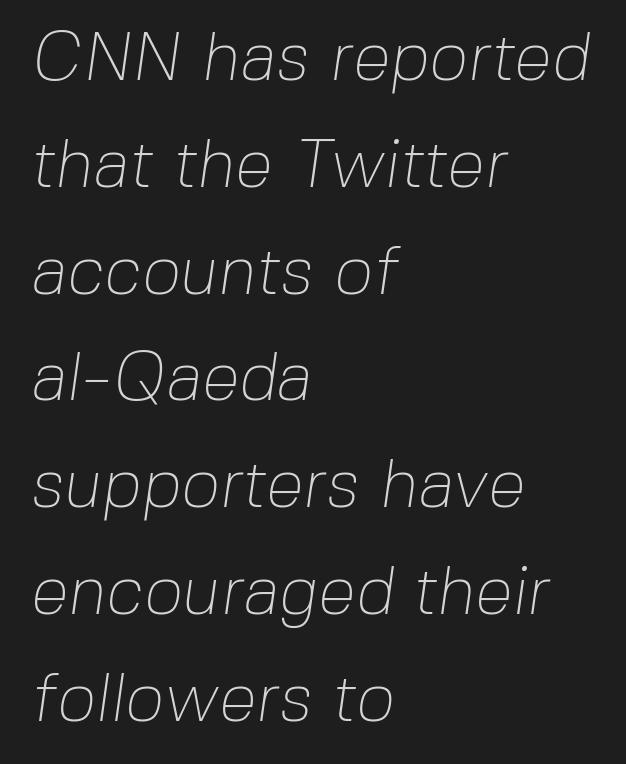
Q: Is the text bold? A: No.
Q: Is the typeface a serif or a sans-serif typeface? A: Sans-serif.
Q: Is the text underlined? A: No.
Q: How is the paragraph aligned? A: Left-aligned.
Q: Is the spacing between letters normal or unusually wide? A: Normal.
Q: Is the spacing between lines tight, normal or loose? A: Normal.
Q: Width (condensed, normal, or wide)? A: Normal.
Q: Stroke contrast? A: Low.
Q: x-height? A: Medium.
Q: Monospaced? A: No.
